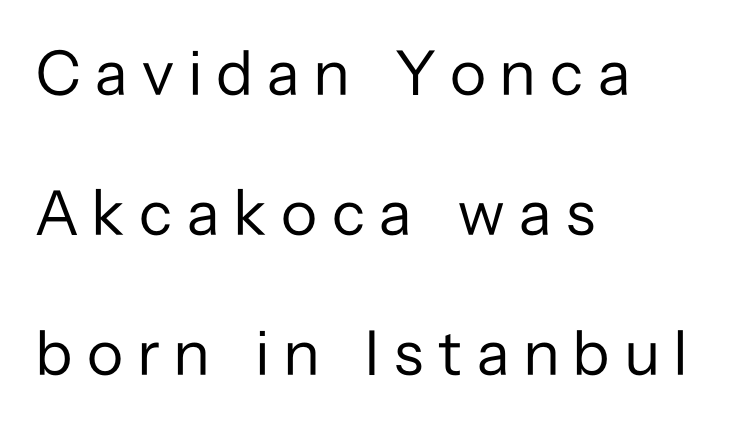
The image shows 64 px regular-weight sans-serif type, upright; set left-aligned, loose line spacing (2.19x), unusually wide letter spacing (+0.23 em), not underlined; low stroke contrast and a medium x-height.
